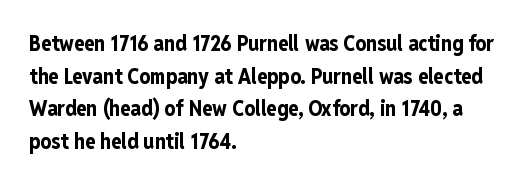
The rendering anchors every line to the left-hand side. In terms of posture, this sample is upright. This sample uses plain, unmodified letter spacing. The gap between lines stays unmarked.
